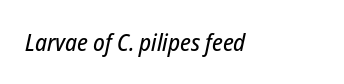
Is the letter spacing exaggerated? No — it looks like the ordinary default. The words here are not underlined. Every character sits at an angle, as italics do.
